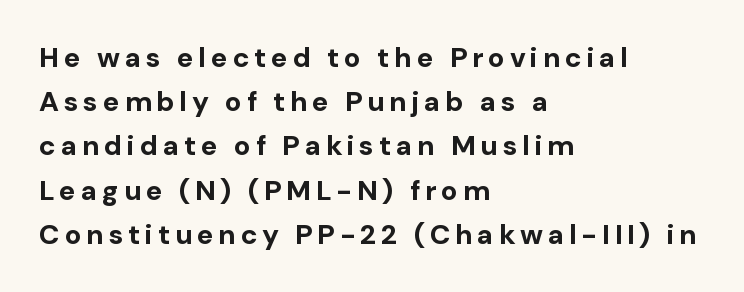
Q: Is the text bold? A: Yes.
Q: Is the text italic (slanted)? A: No, it is upright.
Q: Is the typeface a serif or a sans-serif typeface? A: Sans-serif.
Q: Is the text underlined? A: No.
Q: How is the paragraph aligned? A: Left-aligned.
Q: Is the spacing between lines tight, normal or loose? A: Normal.
Q: Width (condensed, normal, or wide)? A: Normal.
Q: Stroke contrast? A: Low.
Q: x-height? A: Medium.
Q: Monospaced? A: No.
